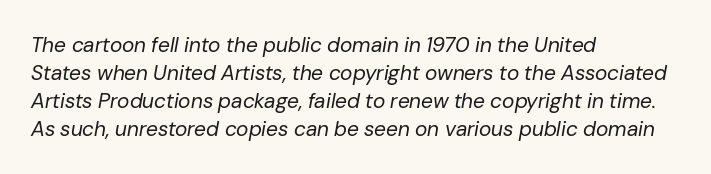
{"italic": "yes", "lean": "right", "slant_degrees": 10, "bold": "no", "underline": "no", "align": "left", "line_spacing": "normal", "line_spacing_ratio": 1.33, "letter_spacing": "normal", "letter_spacing_em": 0.0, "glyph_px": 21}
